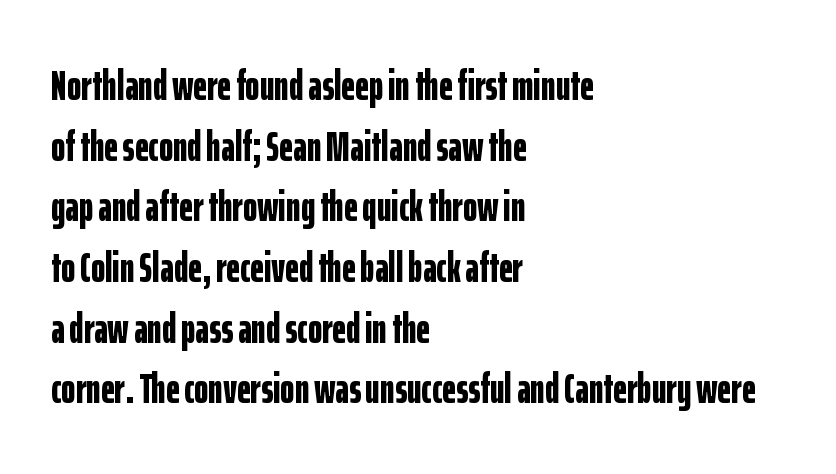
Q: Is the text bold? A: Yes.
Q: Is the text italic (slanted)? A: No, it is upright.
Q: Is the typeface a serif or a sans-serif typeface? A: Sans-serif.
Q: Is the text underlined? A: No.
Q: How is the paragraph aligned? A: Left-aligned.
Q: Is the spacing between letters normal or unusually wide? A: Normal.
Q: Is the spacing between lines tight, normal or loose? A: Normal.
Q: Width (condensed, normal, or wide)? A: Condensed.
Q: Stroke contrast? A: Low.
Q: x-height? A: Medium.
Q: Monospaced? A: No.
